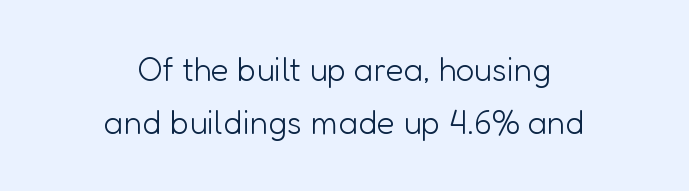
{"serif": "no", "italic": "no", "bold": "no", "weight": "light", "width": "normal", "stroke_contrast": "low", "x_height": "medium", "monospaced": "no", "underline": "no", "align": "center", "line_spacing": "normal", "line_spacing_ratio": 1.62, "letter_spacing": "normal", "letter_spacing_em": 0.0, "glyph_px": 33}
